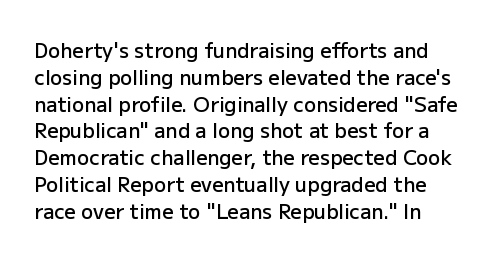
{"italic": "no", "bold": "semi", "underline": "no", "line_spacing": "normal", "line_spacing_ratio": 1.34, "letter_spacing": "normal", "letter_spacing_em": 0.0, "glyph_px": 20}
